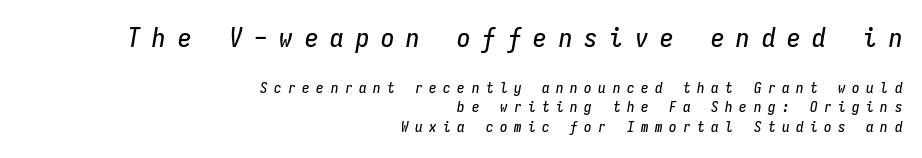
Letters rest on an invisible, unmarked baseline. The composition opens big and finishes small. The text block is weighted toward the right margin, trailing off unevenly leftward. Vertically, the passage feels balanced, rows spaced as you'd expect. The letterforms stand isolated, each surrounded by extra space. Characters are canted at an angle relative to the baseline's perpendicular.
